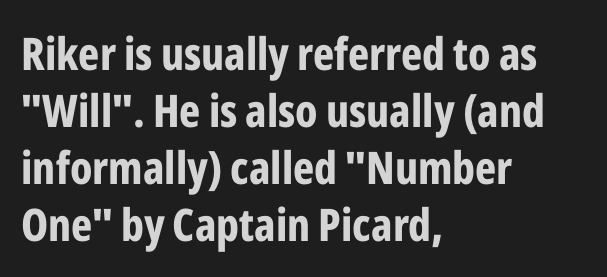
The image shows 45 px bold, condensed sans-serif type, upright; set left-aligned, normal line spacing (1.27x), normal letter spacing, not underlined; low stroke contrast and a medium x-height.
